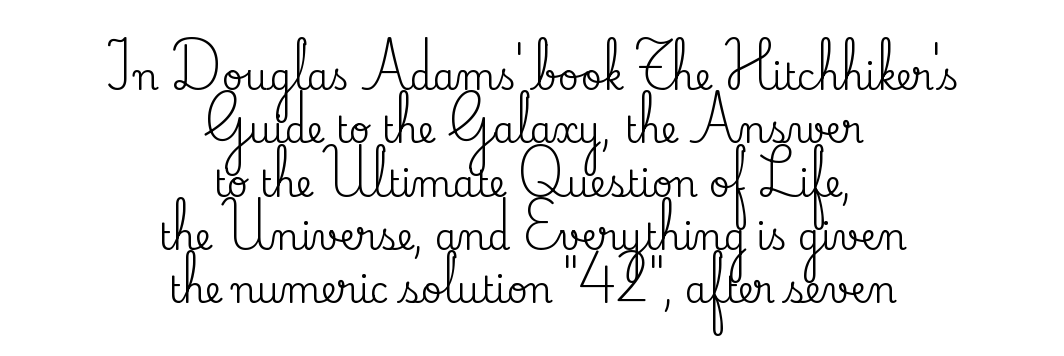
The image shows 36 px serif type, upright; set centered, normal line spacing (1.48x), normal letter spacing, not underlined; medium stroke contrast and a small x-height.
